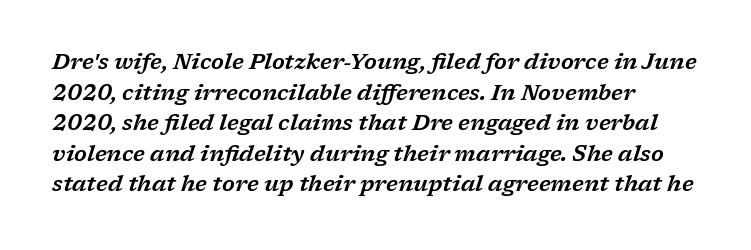
Q: Is the text italic (slanted)? A: Yes, it leans right by about 17 degrees.
Q: Is the text underlined? A: No.
Q: Is the spacing between letters normal or unusually wide? A: Normal.
Q: Is the spacing between lines tight, normal or loose? A: Normal.
